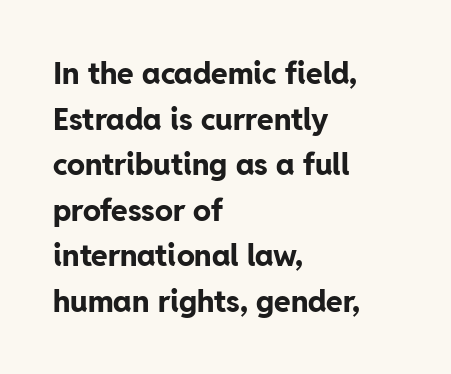
The image shows 30 px bold sans-serif type, upright; set left-aligned, normal line spacing (1.52x), normal letter spacing, not underlined; low stroke contrast and a medium x-height.
